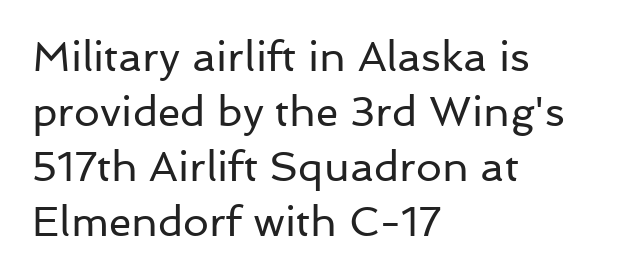
The image shows 41 px regular-weight sans-serif type, upright; set left-aligned, normal line spacing (1.34x), normal letter spacing, not underlined; low stroke contrast and a medium x-height.
